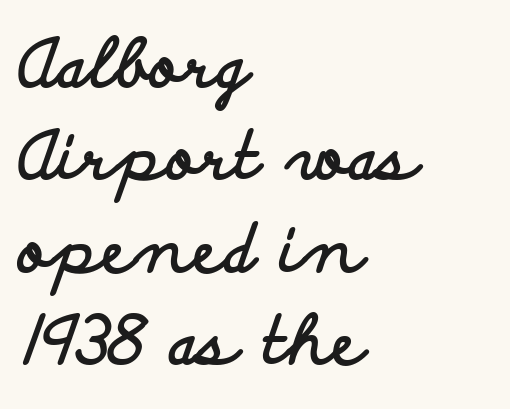
Interline gaps are of average width in this sample. This sample has the flowing, uneven cadence of proportional lettering. Is the letter spacing exaggerated? No — it looks like the ordinary default. The rendering anchors every line to the left-hand side. The strokes are fattened all the way to bold.
